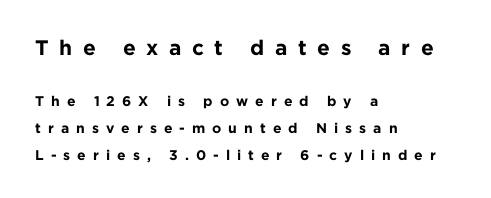
{"italic": "no", "bold": "yes", "underline": "no", "align": "left", "line_spacing": "loose", "line_spacing_ratio": 1.92, "letter_spacing": "wide", "letter_spacing_em": 0.5, "larger_block": "first", "size_ratio": 1.5, "glyph_px": 21}
